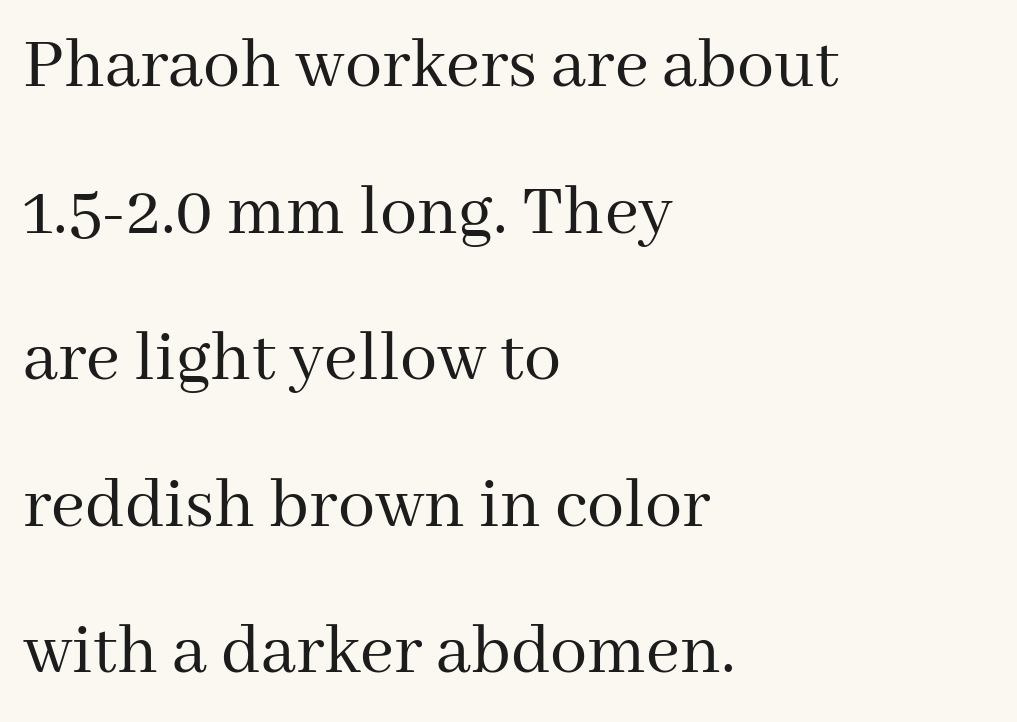
The image shows 74 px regular-weight serif type, upright; set left-aligned, loose line spacing (1.98x), normal letter spacing, not underlined; medium stroke contrast and a medium x-height.
